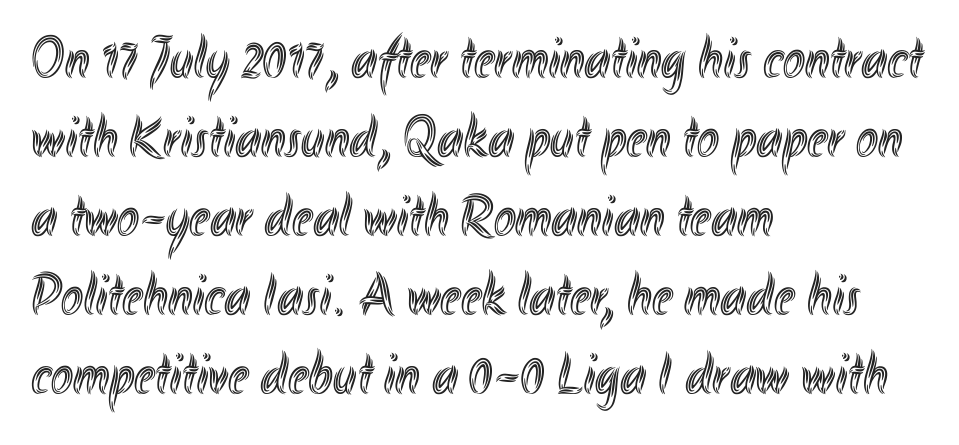
The image shows 59 px condensed type; set left-aligned, normal line spacing (1.34x), normal letter spacing, not underlined; a small x-height.
